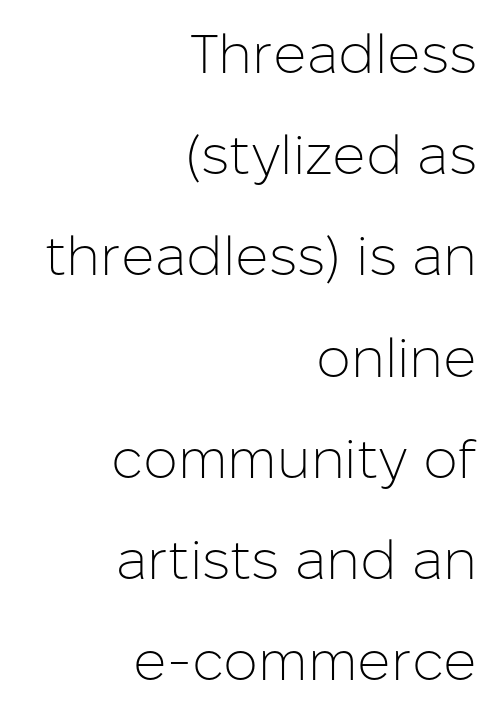
The image shows 55 px light sans-serif type, upright; set right-aligned, line spacing 1.84x, normal letter spacing, not underlined; low stroke contrast and a medium x-height.
